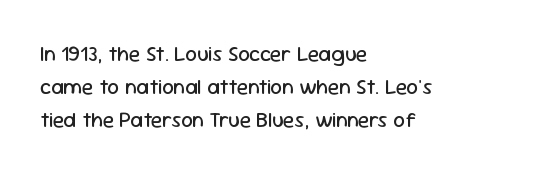
No italicization has been applied; the sample stays upright. This rendering features lettering with no underline. Summary of weight: not heavy and not bold. The typesetter chose a ragged-right arrangement here. The vertical gap from one line to the next is medium.
